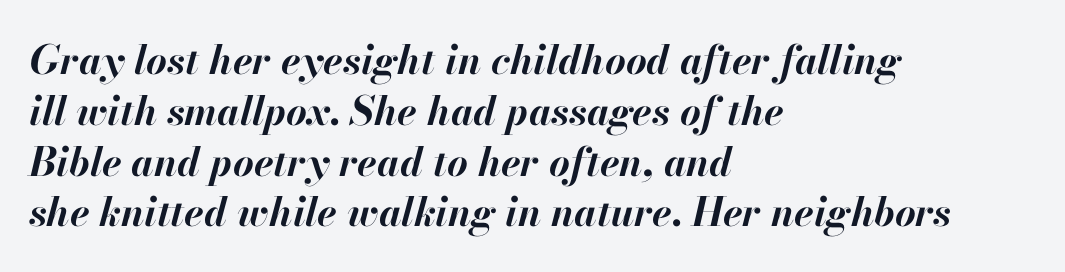
Check the space under the baseline: it is left empty. The lines are quadded left. It's the slanting kind of type. Strokes here are thick enough to call this a true bold. This block has exactly the height ordinary leading produces.
